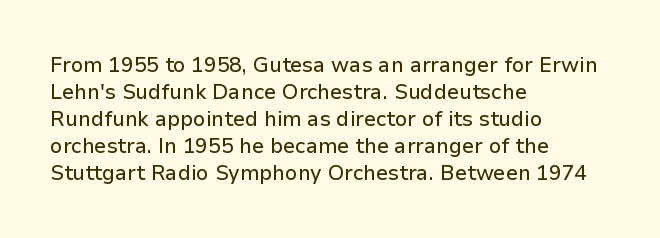
{"italic": "no", "underline": "no", "align": "left", "line_spacing": "normal", "line_spacing_ratio": 1.28, "letter_spacing": "normal", "letter_spacing_em": 0.0, "glyph_px": 21}
